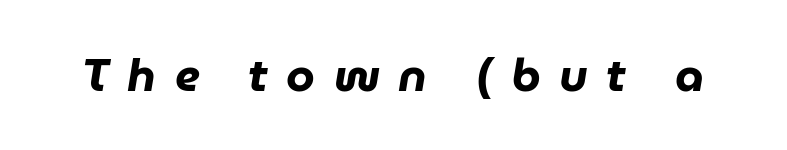
{"italic": "yes", "lean": "right", "slant_degrees": 9, "bold": "yes", "weight": "heavy", "width": "normal", "stroke_contrast": "low", "x_height": "medium", "monospaced": "no", "underline": "no", "letter_spacing": "wide", "letter_spacing_em": 0.4, "glyph_px": 46}
